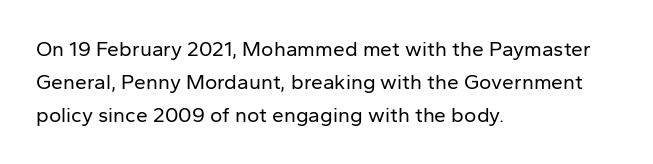
The image shows 21 px text type, upright; set left-aligned, normal line spacing (1.57x), normal letter spacing, not underlined.
